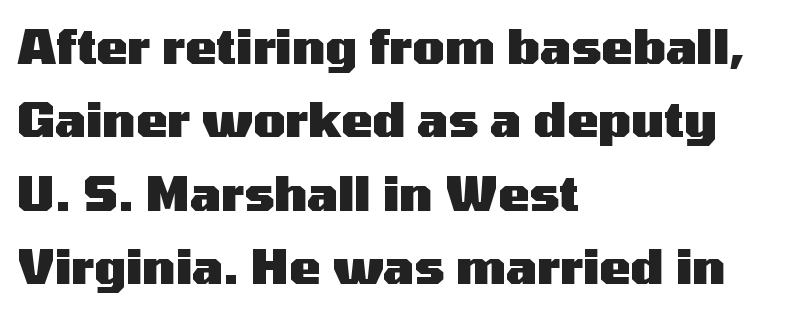
The lines in this sample share a left origin and differ only in where they stop. How are the letters spaced? Ordinarily, with no added tracking. Stroke terminals: plain, sans-serif. The sample has been set heavy, in full bold.
